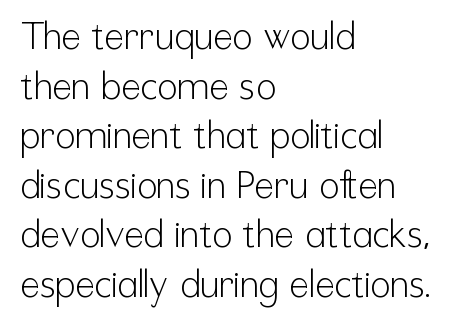
Q: Is the text bold? A: No.
Q: Is the text italic (slanted)? A: No, it is upright.
Q: Is the typeface a serif or a sans-serif typeface? A: Sans-serif.
Q: Is the text underlined? A: No.
Q: How is the paragraph aligned? A: Left-aligned.
Q: Is the spacing between letters normal or unusually wide? A: Normal.
Q: Is the spacing between lines tight, normal or loose? A: Normal.
Q: Width (condensed, normal, or wide)? A: Condensed.
Q: Stroke contrast? A: Low.
Q: x-height? A: Medium.
Q: Monospaced? A: No.
